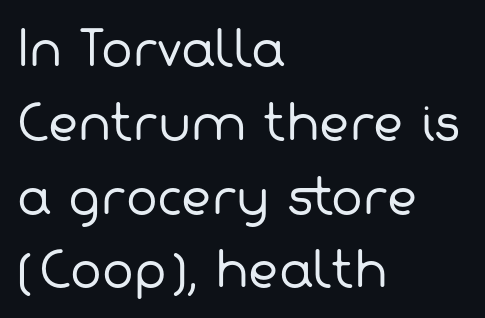
Weight: regular or lighter. Vertical spacing — default. The glyphs are unaccompanied by any horizontal stroke below them. Students, note that the glyphs here touch the page at normal intervals. The passage is arranged the way most books set body copy — flush left. Here the designer chose a conventional face with non-uniform glyph widths.
